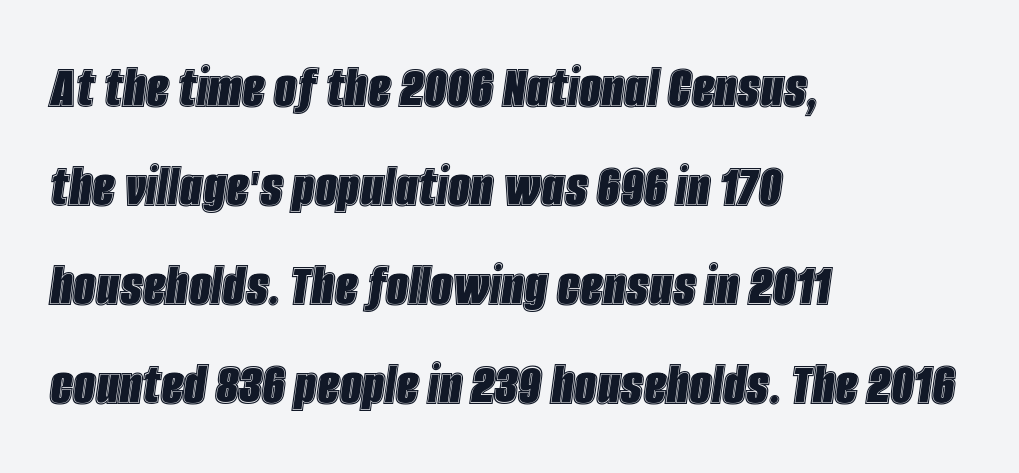
{"italic": "yes", "lean": "right", "slant_degrees": 8, "width": "condensed", "x_height": "large", "monospaced": "no", "underline": "no", "align": "left", "line_spacing": "normal", "line_spacing_ratio": 1.57, "letter_spacing": "normal", "letter_spacing_em": 0.0, "glyph_px": 63}
